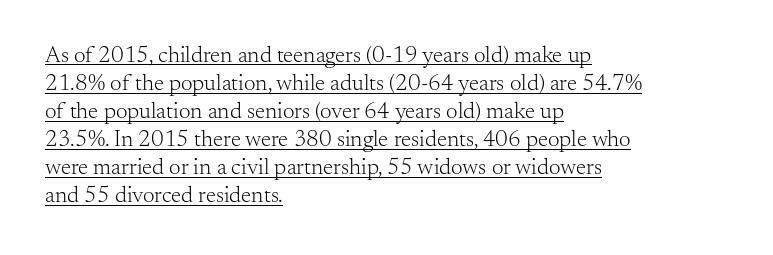
The image shows 23 px text type, upright; set left-aligned, line spacing 1.22x, normal letter spacing, underlined.
